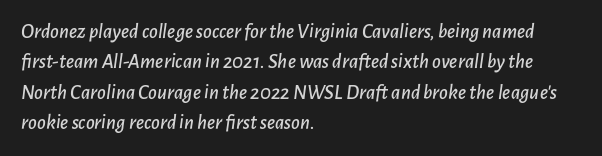
Look at the tracking — it's just the regular setting, nothing added. Interline gaps are of average width in this sample. Style check: oblique. Descenders are the only things crossing below the line. This rendering uses left alignment, leaving the right contour irregular.
